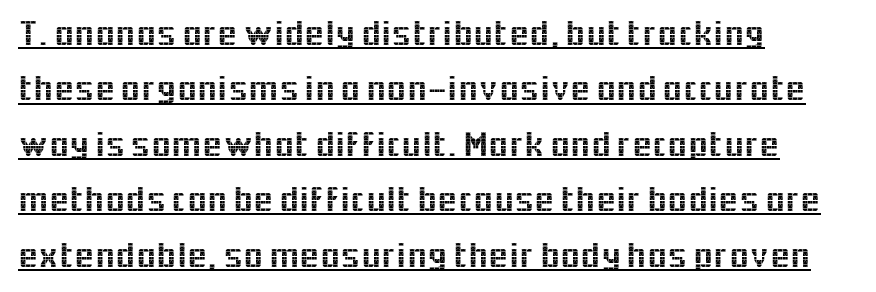
The specimen reads as upright at a glance. Compared with a centered layout, this one pins lines to the left instead. What kind of face is this? One without serifs — a sans. The rendering uses a moderate line-height, typical for paragraphs. Between one letter and the next there's only the usual sliver of space.
